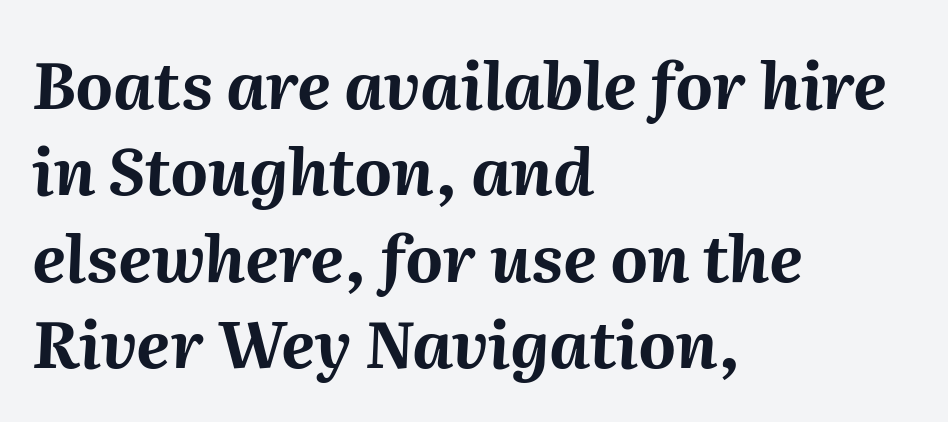
The image shows 65 px bold type, italic (leaning right); set left-aligned, normal line spacing (1.33x), normal letter spacing, not underlined; medium stroke contrast and a medium x-height.
